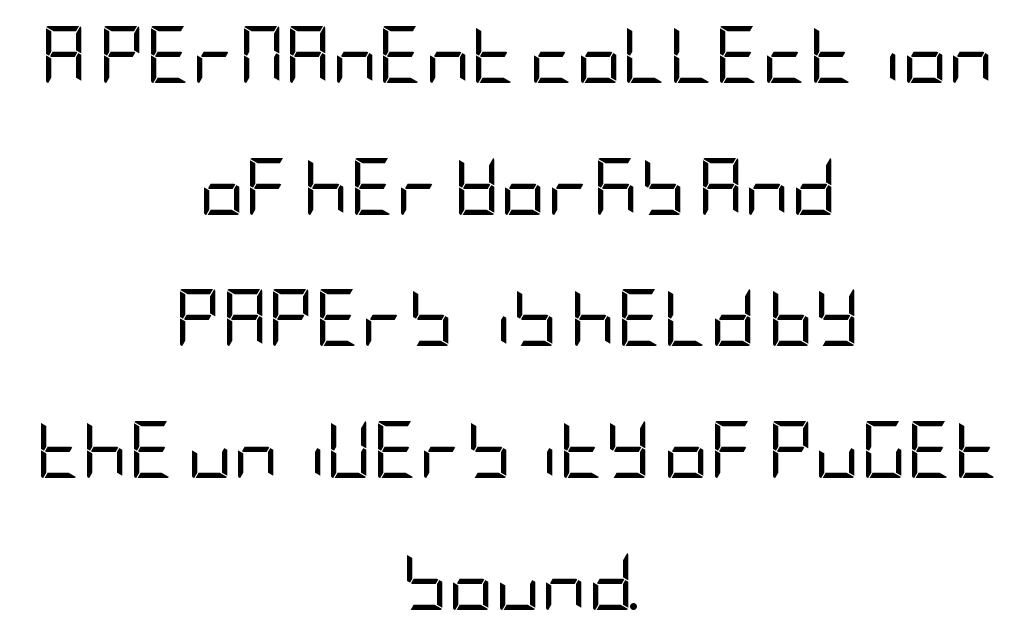
Q: Is the text bold? A: No.
Q: Is the text italic (slanted)? A: No, it is upright.
Q: Is the typeface a serif or a sans-serif typeface? A: Sans-serif.
Q: Is the text underlined? A: No.
Q: How is the paragraph aligned? A: Centered.
Q: Is the spacing between letters normal or unusually wide? A: Normal.
Q: Is the spacing between lines tight, normal or loose? A: Loose.
Q: Width (condensed, normal, or wide)? A: Condensed.
Q: Stroke contrast? A: Low.
Q: x-height? A: Large.
